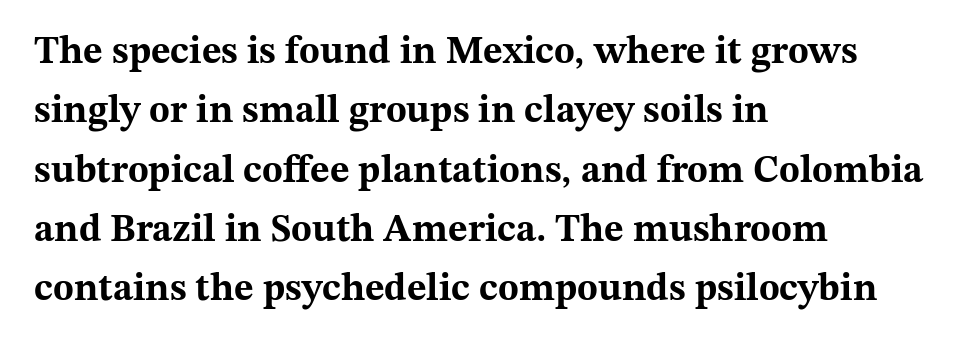
Q: Is the text bold? A: Yes.
Q: Is the text italic (slanted)? A: No, it is upright.
Q: Is the typeface a serif or a sans-serif typeface? A: Serif.
Q: Is the text underlined? A: No.
Q: How is the paragraph aligned? A: Left-aligned.
Q: Is the spacing between letters normal or unusually wide? A: Normal.
Q: Is the spacing between lines tight, normal or loose? A: Normal.
Q: Width (condensed, normal, or wide)? A: Wide.
Q: Stroke contrast? A: Medium.
Q: x-height? A: Medium.
Q: Monospaced? A: No.
